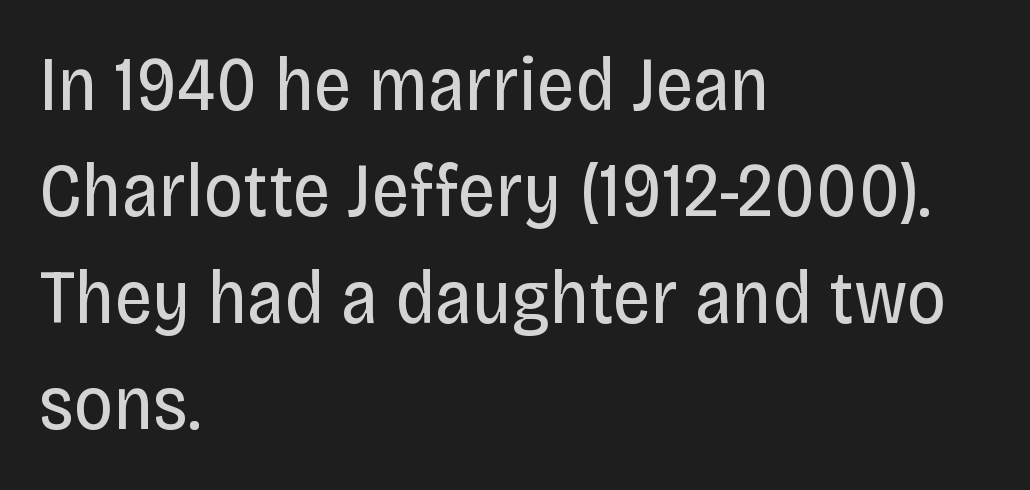
The face used here is rendered with its standard letterfit. These lines stack with their left ends in a neat column. The gap between lines stays unmarked. Heft: none added — not bold.
